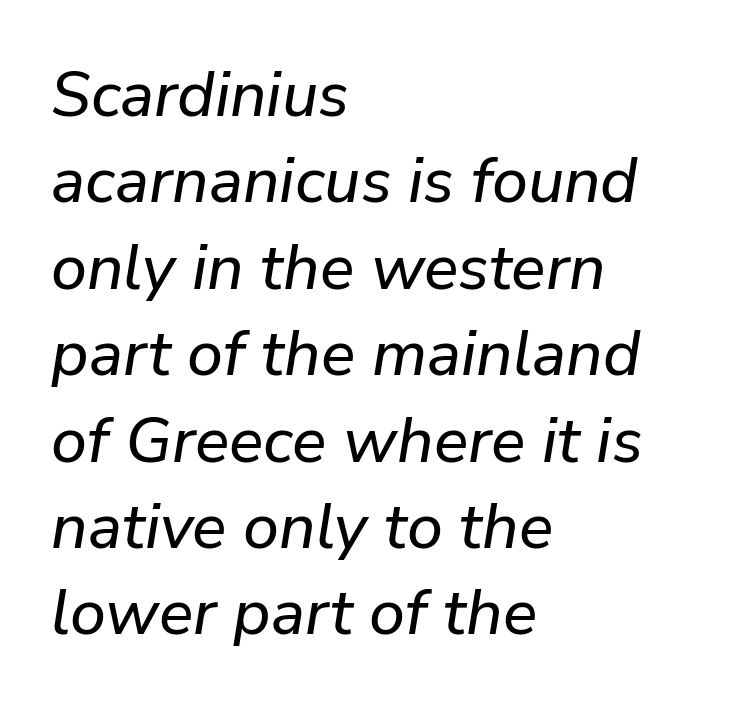
Here the designer chose a conventional face with non-uniform glyph widths. Descenders hang freely into open space. The letterforms sit shoulder to shoulder at normal distance. Normally led — the rows are evenly, conventionally spaced.
